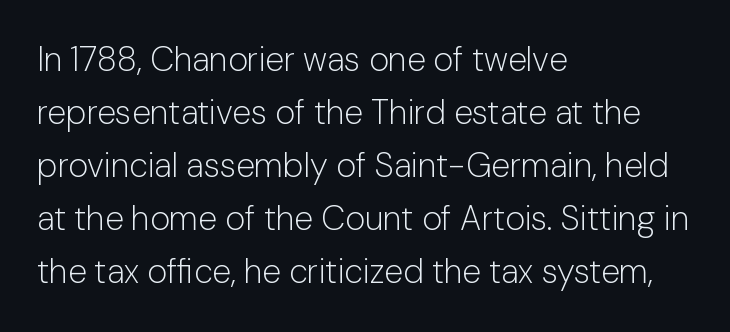
The rendering uses a moderate line-height, typical for paragraphs. Typeset ragged right — the left edge is the straight one. Designer's note — italics off, roman on. A light-to-regular cut is what we see here. The face used here is proportionally spaced, like ordinary book or web type. To sum up the face: it is a sans, with no serifs.
